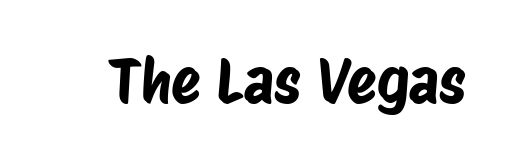
The image shows 61 px condensed sans-serif type; set normal letter spacing, not underlined; low stroke contrast and a large x-height.
